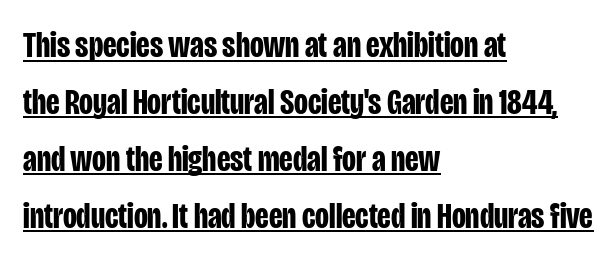
Q: Is the text bold? A: Yes.
Q: Is the text italic (slanted)? A: No, it is upright.
Q: Is the typeface a serif or a sans-serif typeface? A: Sans-serif.
Q: Is the text underlined? A: Yes.
Q: How is the paragraph aligned? A: Left-aligned.
Q: Is the spacing between letters normal or unusually wide? A: Normal.
Q: Is the spacing between lines tight, normal or loose? A: Normal.
Q: Width (condensed, normal, or wide)? A: Condensed.
Q: Stroke contrast? A: Low.
Q: x-height? A: Large.
Q: Monospaced? A: No.
